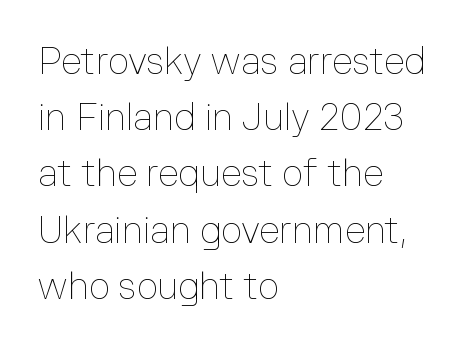
The image shows 37 px thin type, upright; set left-aligned, normal line spacing (1.52x), normal letter spacing, not underlined; low stroke contrast and a medium x-height.
